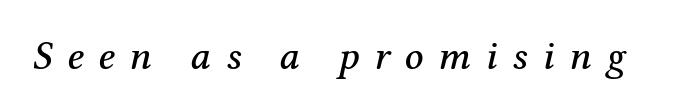
The image shows 41 px serif type, italic (leaning right); set unusually wide letter spacing (+0.36 em), not underlined; medium stroke contrast and a medium x-height.
